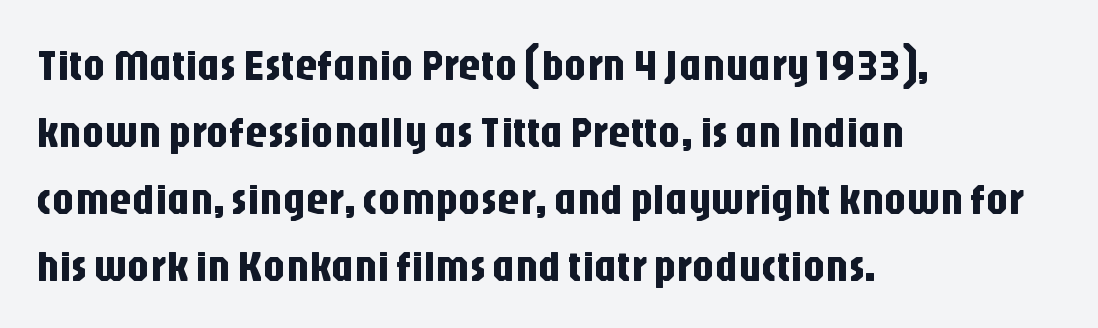
The image shows 44 px condensed sans-serif type, upright; set left-aligned, normal line spacing (1.52x), normal letter spacing, not underlined; low stroke contrast and a large x-height.
